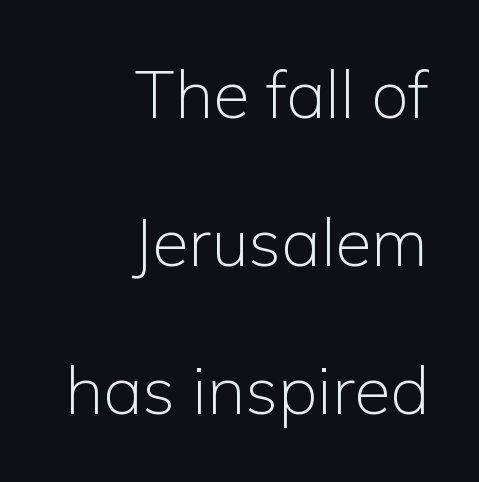
Nope, not italic — everything's standing straight. All the whitespace from short lines collects on the left. A clean baseline with only descenders dipping below it. Caption: face not bold, strokes unweighted. You can tell from the bare stems that sans-serif type was used.
